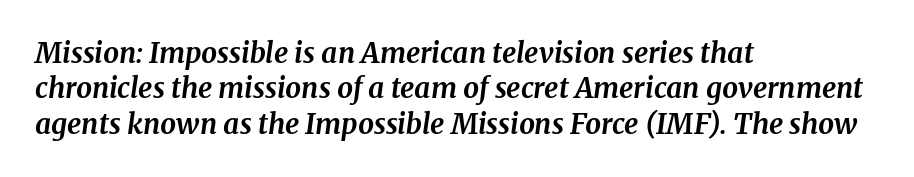
Left-aligned paragraph, ragged on the right. Descenders hang freely into open space. You'd pick this weight for a headline — it's a proper bold. This sample uses an oblique cut, with every glyph tilted off the vertical. Classification — serif. You could not count columns in this text — the font is proportionally spaced.
